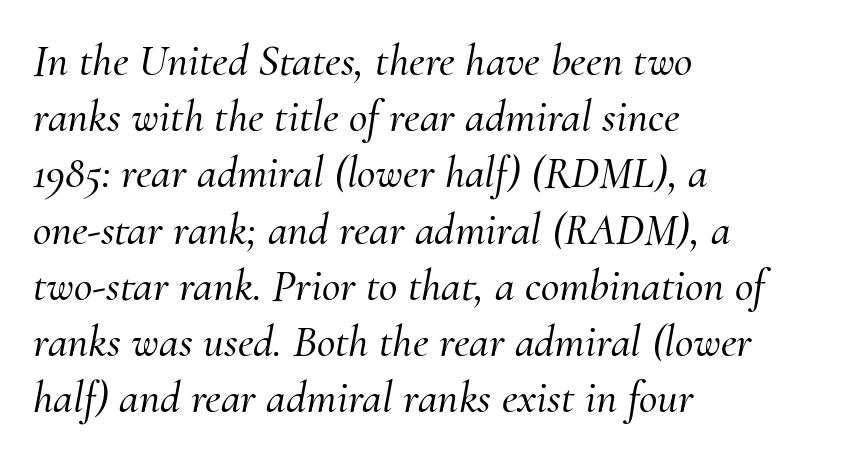
The rendering keeps characters at their native spacing. The passage is arranged the way most books set body copy — flush left. A bare baseline throughout the passage. This block has exactly the height ordinary leading produces. The font's italic variant was chosen for this text.
